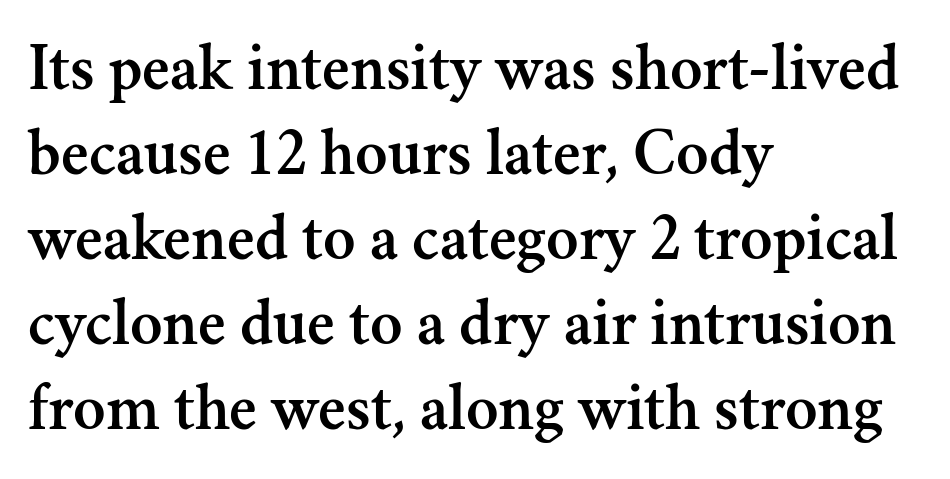
{"serif": "yes", "italic": "no", "width": "normal", "stroke_contrast": "medium", "x_height": "small", "monospaced": "no", "underline": "no", "align": "left", "line_spacing": "normal", "line_spacing_ratio": 1.27, "letter_spacing": "normal", "letter_spacing_em": 0.0, "glyph_px": 67}
